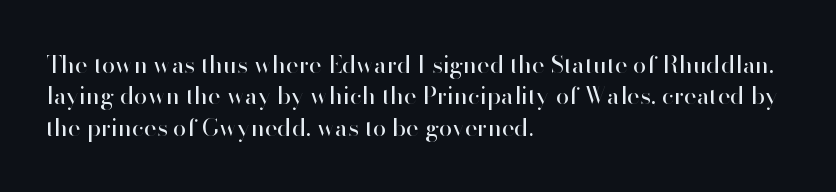
Q: Is the text bold? A: No.
Q: Is the text italic (slanted)? A: No, it is upright.
Q: Is the text underlined? A: No.
Q: How is the paragraph aligned? A: Left-aligned.
Q: Is the spacing between letters normal or unusually wide? A: Normal.
Q: Is the spacing between lines tight, normal or loose? A: Normal.
